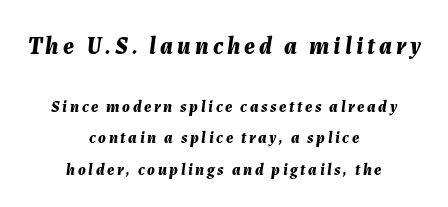
The image shows 24 px bold type, italic (leaning right); set centered, loose line spacing (1.98x), not underlined; the first (top) block is 1.5x larger.
